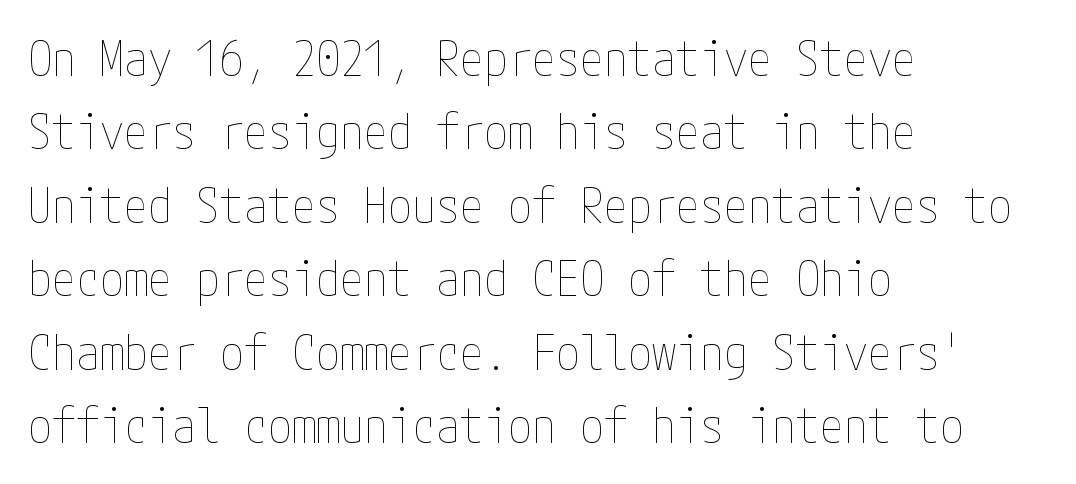
The area under the type is left untouched. The characters are drawn with everyday or finer stroke widths. The lettering stays uniformly vertical, giving the passage a roman look. Regular leading.
